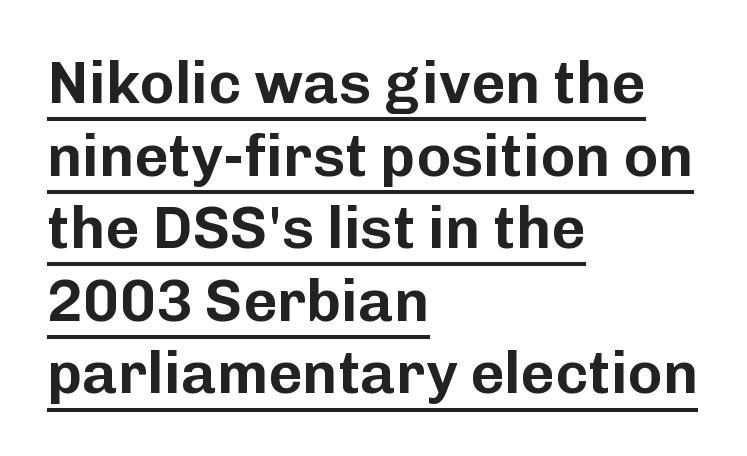
Nobody touched the tracking dial on this one. The rendering anchors every line to the left-hand side. A continuous stroke trails under the words, as in a hyperlink. Do the characters align in a grid? No, the font is proportional. The type sits square on the baseline with zero lean. The type family on display is of the sans-serif kind.
